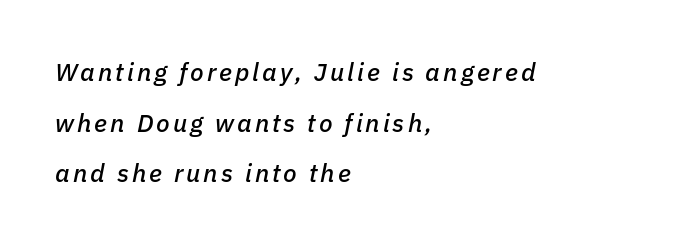
In terms of posture, this sample is oblique. The foot of each line stays bare and open. These lines stand farther apart than default settings would place them. Short and long lines alike share a common starting point at left.
